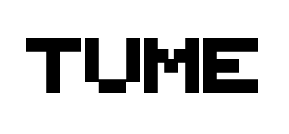
Nothing unusual about the tracking: characters are spaced as the font intends. The font family rendered here belongs to the sans-serif group. Here the designer chose a conventional face with non-uniform glyph widths. This rendering features lettering with no underline.
